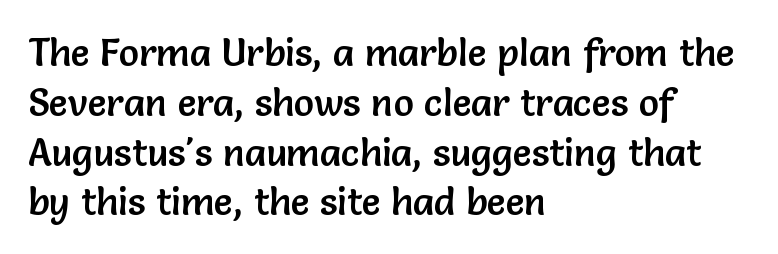
Rendered with straight, roman letterforms. Anything drawn beneath the words? Only blank space. Honestly, the row spacing looks completely unremarkable. A sans-serif font was chosen for this passage.
